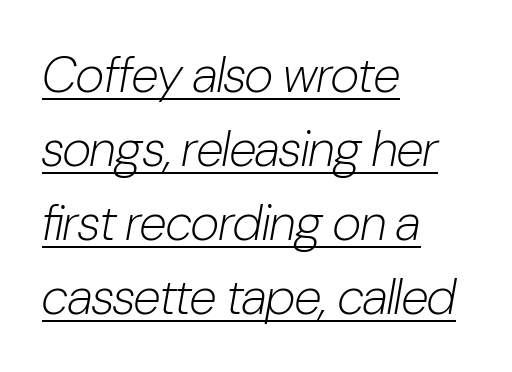
{"italic": "yes", "lean": "right", "slant_degrees": 10, "bold": "no", "weight": "light", "width": "condensed", "stroke_contrast": "low", "x_height": "medium", "monospaced": "no", "underline": "yes", "align": "left", "line_spacing": "normal", "line_spacing_ratio": 1.48, "letter_spacing": "normal", "letter_spacing_em": 0.0, "glyph_px": 50}
